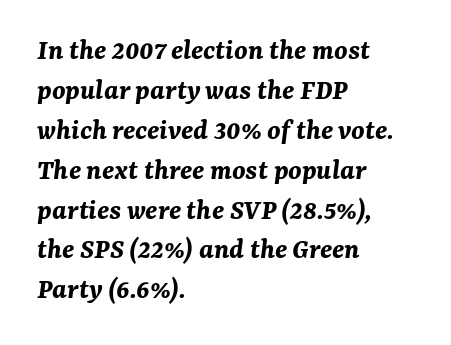
Reading down the column, the eye jumps a familiar distance to each next line. Do the characters align in a grid? No, the font is proportional. Notice how the stems are inclined rather than vertical — that's the hallmark of italics. This rendering leaves character spacing at its baseline value. Any mark beneath the type? The region is blank. Horizontally, the lines are justified to the leading edge only.
